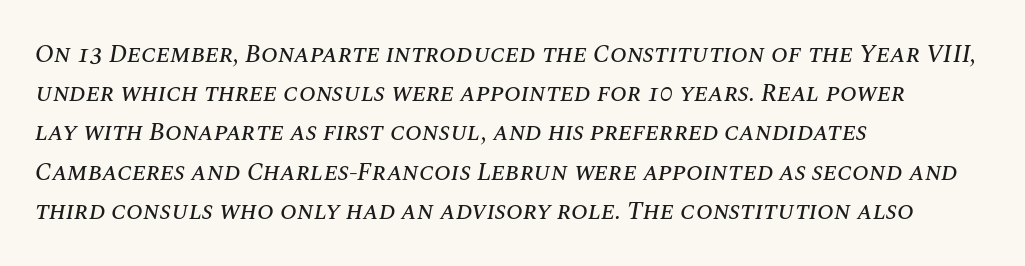
Q: Is the text italic (slanted)? A: Yes, it leans right by about 10 degrees.
Q: Is the text underlined? A: No.
Q: How is the paragraph aligned? A: Left-aligned.
Q: Is the spacing between letters normal or unusually wide? A: Normal.
Q: Is the spacing between lines tight, normal or loose? A: Normal.
